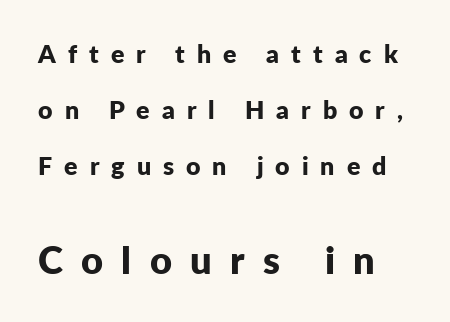
Note: no serifs on the glyphs. Clear beneath every line of the passage. This is roman type, the default non-slanted kind. The horizontal fit of the characters is loose and conspicuously gappy.
